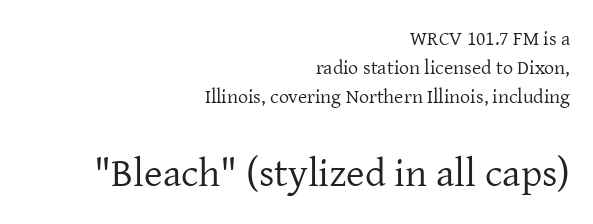
The image shows 40 px regular-weight serif type, upright; set right-aligned, normal line spacing (1.45x), normal letter spacing, not underlined; the second (bottom) block is 2.0x larger; low stroke contrast and a medium x-height.
